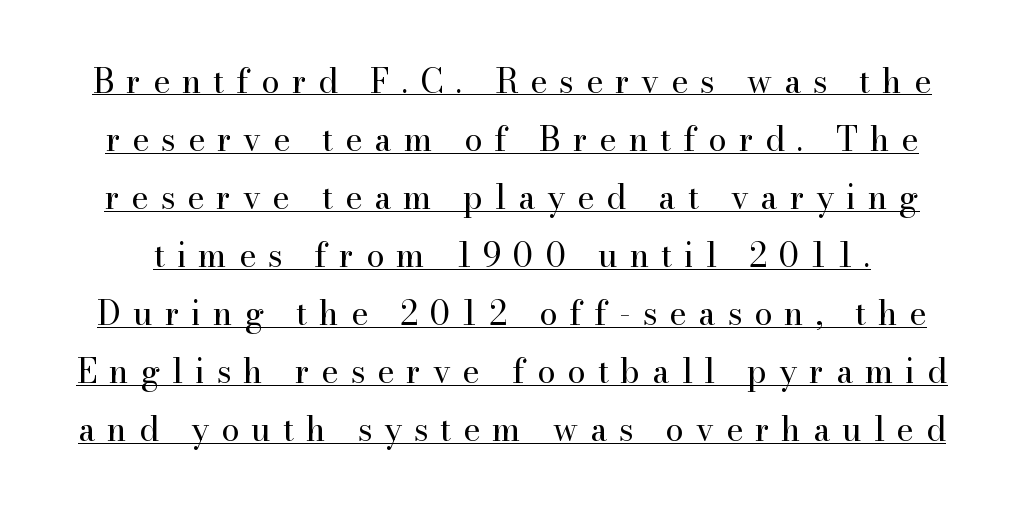
Substantial extra tracking has been applied to these lines. Old-style or modern, the face here clearly has serifs. A typesetter would call this proportional, since set widths differ per character. A light-to-regular cut is what we see here.
